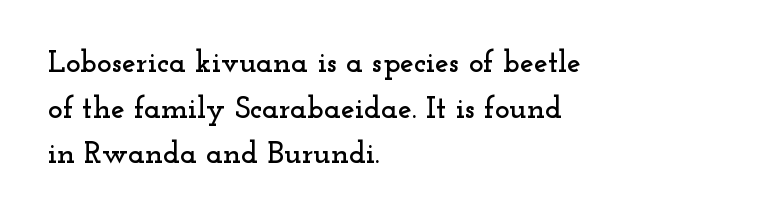
The image shows 31 px wide serif type, upright; set left-aligned, normal line spacing (1.47x), normal letter spacing, not underlined; low stroke contrast and a small x-height.
